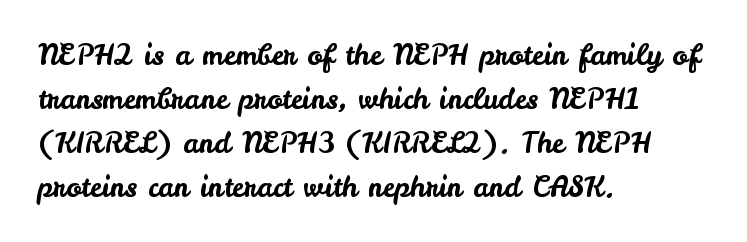
{"serif": "no", "width": "normal", "stroke_contrast": "low", "x_height": "small", "monospaced": "no", "underline": "no", "align": "left", "line_spacing": "normal", "line_spacing_ratio": 1.57, "letter_spacing": "normal", "letter_spacing_em": 0.0, "glyph_px": 28}
